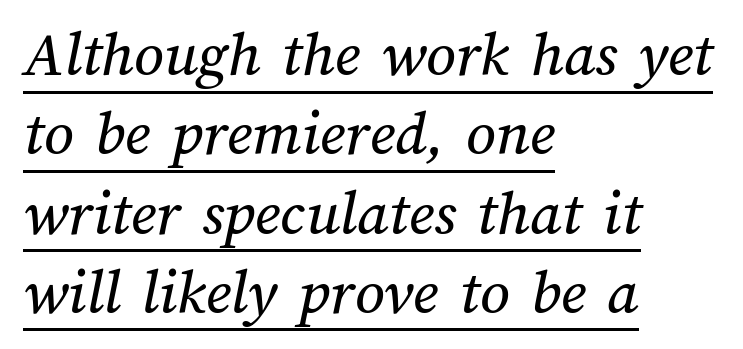
Q: Is the text underlined? A: Yes.
Q: How is the paragraph aligned? A: Left-aligned.
Q: Is the spacing between letters normal or unusually wide? A: Normal.
Q: Width (condensed, normal, or wide)? A: Normal.
Q: Stroke contrast? A: Medium.
Q: x-height? A: Medium.
Q: Monospaced? A: No.
